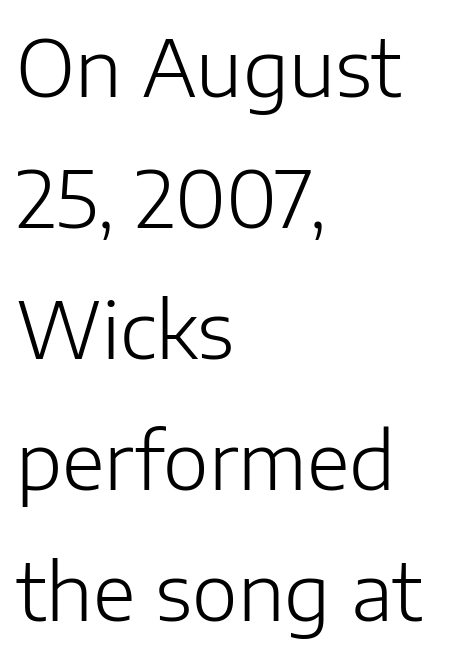
The image shows 78 px light sans-serif type, upright; set left-aligned, normal line spacing (1.68x), normal letter spacing, not underlined; low stroke contrast and a medium x-height.
